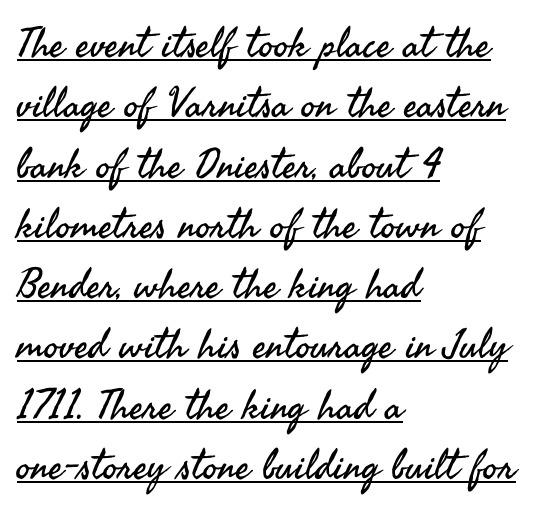
Is there an underline? Yes — a line sits under the letters. Font category for this specimen: sans-serif. The paragraph has a hard left edge and a soft right edge. On a weight scale, this lands at 450 or below.
